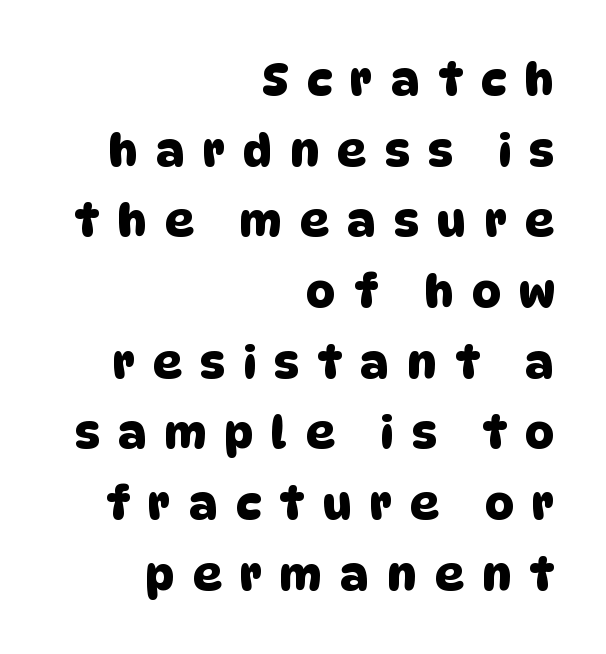
Q: Is the typeface a serif or a sans-serif typeface? A: Sans-serif.
Q: Is the text underlined? A: No.
Q: How is the paragraph aligned? A: Right-aligned.
Q: Is the spacing between letters normal or unusually wide? A: Unusually wide.
Q: Is the spacing between lines tight, normal or loose? A: Normal.
Q: Width (condensed, normal, or wide)? A: Normal.
Q: Stroke contrast? A: Low.
Q: x-height? A: Large.
Q: Monospaced? A: No.
